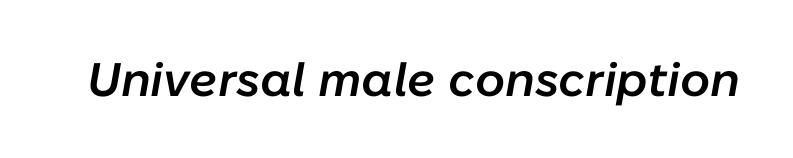
Q: Is the text bold? A: Semi-bold.
Q: Is the text italic (slanted)? A: Yes, it leans right by about 10 degrees.
Q: Is the text underlined? A: No.
Q: Is the spacing between letters normal or unusually wide? A: Normal.
Q: Width (condensed, normal, or wide)? A: Normal.
Q: Stroke contrast? A: Low.
Q: x-height? A: Medium.
Q: Monospaced? A: No.
